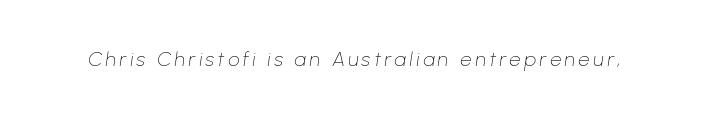
Q: Is the text bold? A: No.
Q: Is the text italic (slanted)? A: Yes, it leans right by about 8 degrees.
Q: Is the text underlined? A: No.
